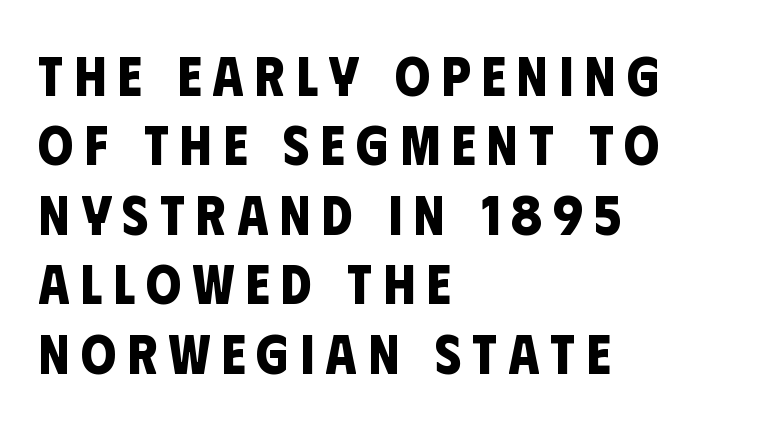
I'd call this a sans setting — the letters go barefoot. Left-aligned paragraph, ragged on the right. Glance below the letters and you will spot only blank space. Words appear elongated and porous because spacing is wide. The letters are bold, with thick, heavy strokes.
